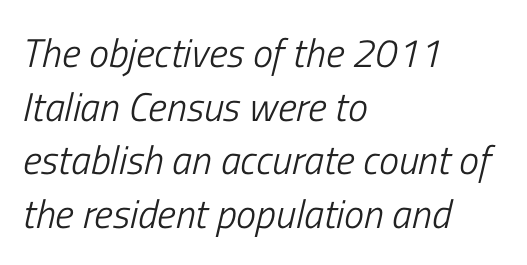
Q: Is the text bold? A: No.
Q: Is the text italic (slanted)? A: Yes, it leans right by about 13 degrees.
Q: Is the text underlined? A: No.
Q: How is the paragraph aligned? A: Left-aligned.
Q: Is the spacing between letters normal or unusually wide? A: Normal.
Q: Is the spacing between lines tight, normal or loose? A: Normal.
Q: Width (condensed, normal, or wide)? A: Condensed.
Q: Stroke contrast? A: Low.
Q: x-height? A: Medium.
Q: Monospaced? A: No.
